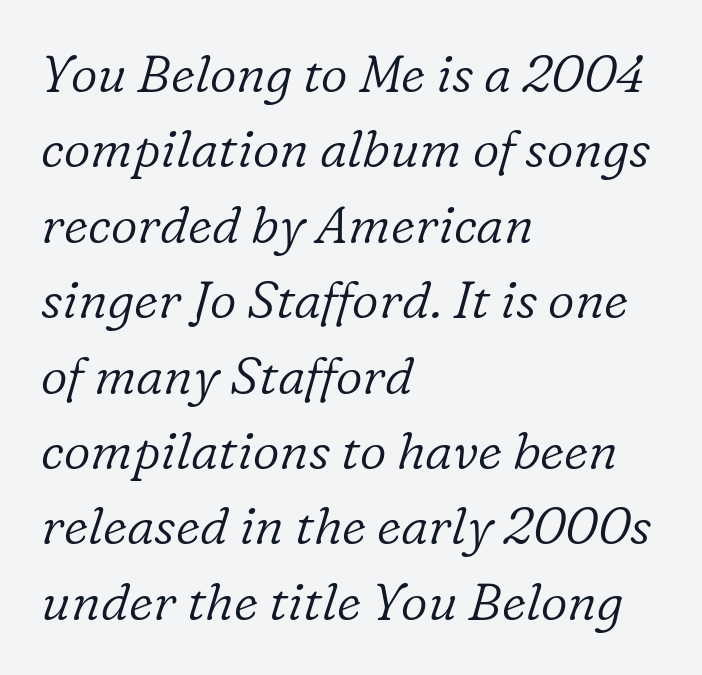
Q: Is the text bold? A: No.
Q: Is the text italic (slanted)? A: Yes, it leans right by about 16 degrees.
Q: Is the typeface a serif or a sans-serif typeface? A: Serif.
Q: Is the text underlined? A: No.
Q: How is the paragraph aligned? A: Left-aligned.
Q: Is the spacing between letters normal or unusually wide? A: Normal.
Q: Is the spacing between lines tight, normal or loose? A: Normal.
Q: Width (condensed, normal, or wide)? A: Normal.
Q: Stroke contrast? A: Low.
Q: x-height? A: Medium.
Q: Monospaced? A: No.
